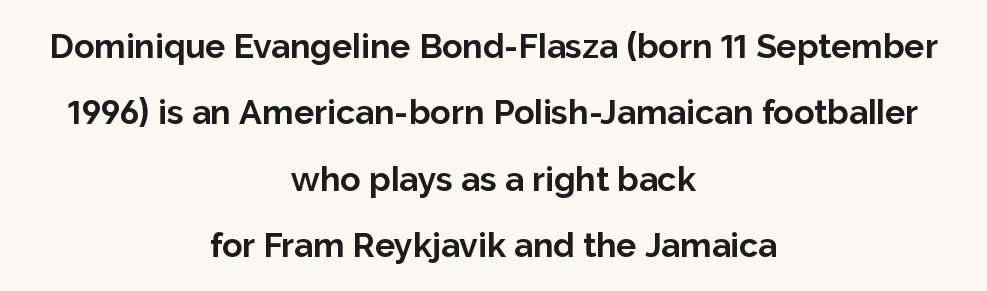
{"serif": "no", "italic": "no", "bold": "yes", "weight": "bold", "width": "normal", "stroke_contrast": "low", "x_height": "medium", "monospaced": "no", "underline": "no", "align": "center", "line_spacing": "loose", "line_spacing_ratio": 1.95, "letter_spacing": "normal", "letter_spacing_em": 0.0, "glyph_px": 34}
